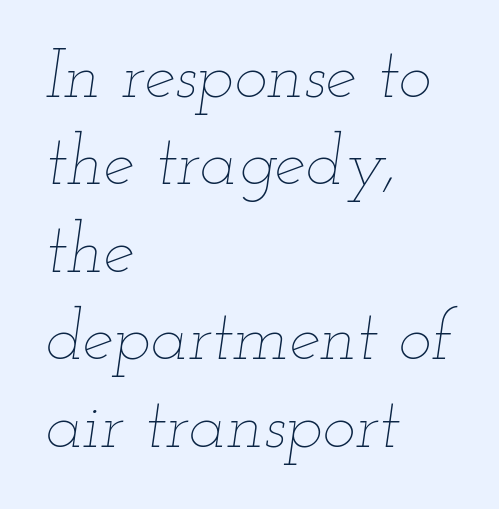
The image shows 70 px thin, wide type, italic (leaning right); set left-aligned, normal line spacing (1.25x), normal letter spacing, not underlined; low stroke contrast and a small x-height.
